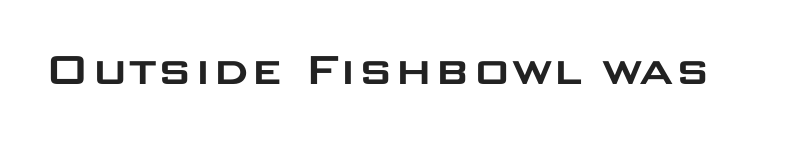
Q: Is the text italic (slanted)? A: No, it is upright.
Q: Is the typeface a serif or a sans-serif typeface? A: Sans-serif.
Q: Is the text underlined? A: No.
Q: Is the spacing between letters normal or unusually wide? A: Normal.
Q: Width (condensed, normal, or wide)? A: Wide.
Q: Stroke contrast? A: Low.
Q: x-height? A: Large.
Q: Monospaced? A: No.
